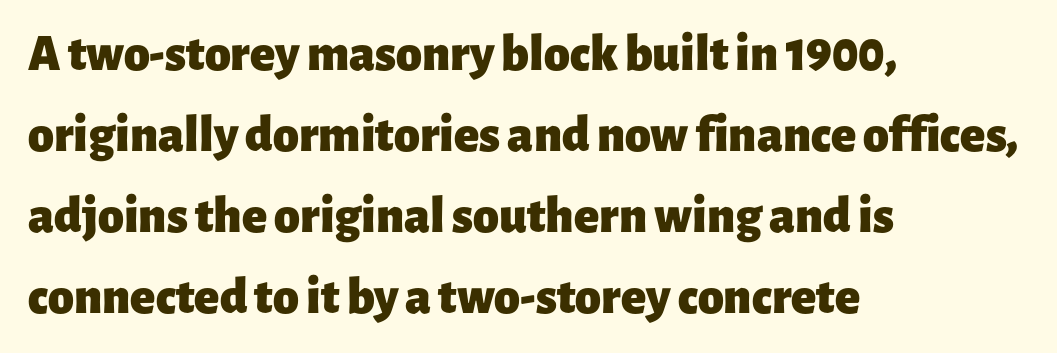
{"serif": "no", "italic": "no", "bold": "yes", "weight": "heavy", "width": "normal", "stroke_contrast": "low", "x_height": "medium", "monospaced": "no", "underline": "no", "align": "left", "line_spacing": "normal", "line_spacing_ratio": 1.56, "letter_spacing": "normal", "letter_spacing_em": 0.0, "glyph_px": 52}
